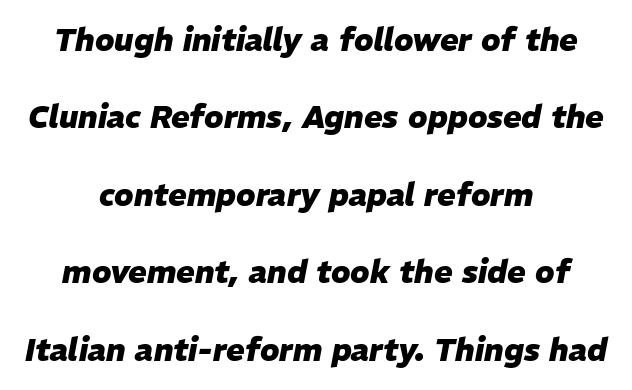
Q: Is the text bold? A: Yes.
Q: Is the text italic (slanted)? A: Yes, it leans right by about 11 degrees.
Q: Is the text underlined? A: No.
Q: How is the paragraph aligned? A: Centered.
Q: Is the spacing between letters normal or unusually wide? A: Normal.
Q: Is the spacing between lines tight, normal or loose? A: Loose.
Q: Width (condensed, normal, or wide)? A: Normal.
Q: Stroke contrast? A: Low.
Q: x-height? A: Medium.
Q: Monospaced? A: No.
